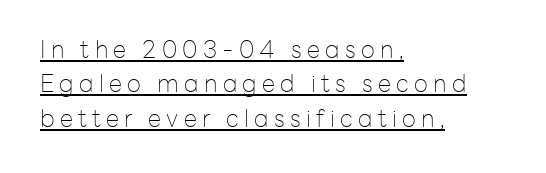
{"italic": "no", "bold": "no", "underline": "yes", "align": "left", "line_spacing": "normal", "line_spacing_ratio": 1.43, "letter_spacing": "wide", "letter_spacing_em": 0.22, "glyph_px": 24}
